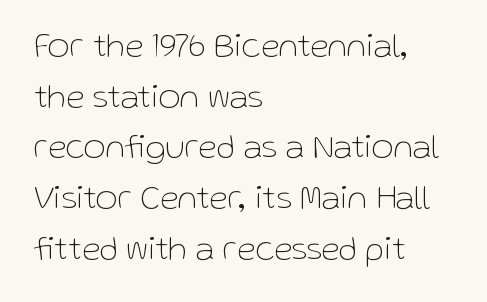
The image shows 34 px thin sans-serif type, upright; set left-aligned, normal line spacing (1.49x), normal letter spacing, not underlined; low stroke contrast and a medium x-height.
